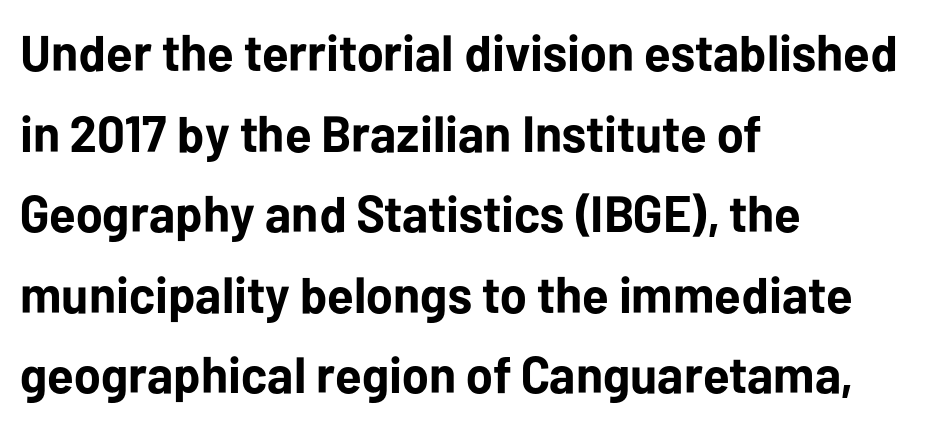
Letters rest on an invisible, unmarked baseline. How heavy is the stroke? Heavy — this is a bold. Line starts are locked; line ends wander. The letters advance in unequal steps, a hallmark of proportional type.
